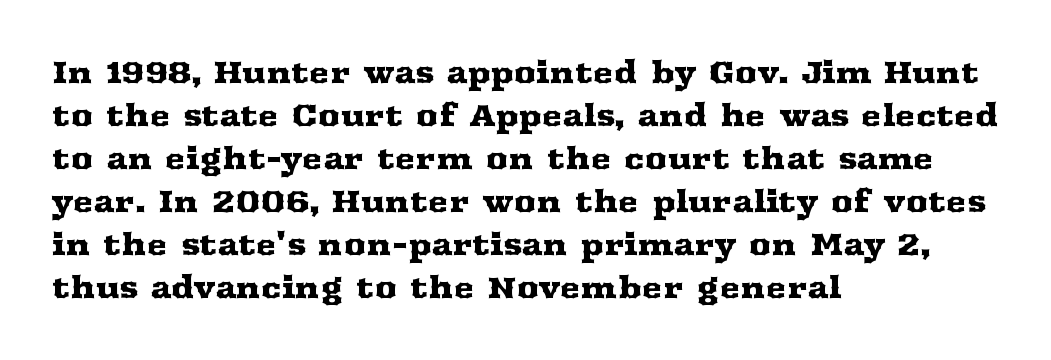
Is this a fixed-width face? No — the glyphs have proportional, varying widths. How are the letters spaced? Ordinarily, with no added tracking. No italicization has been applied; the sample stays upright. A clean baseline with only descenders dipping below it.
